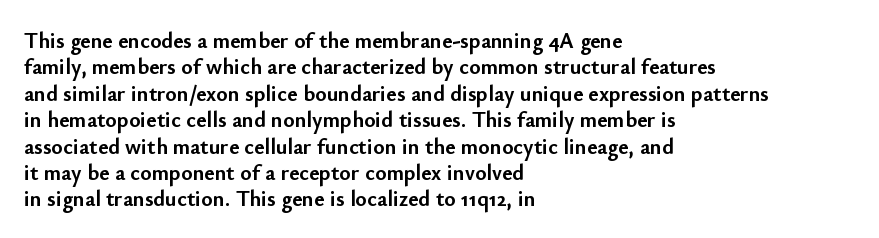
Stroke thickness is high; the sample reads as a true bold. Underline: absent. The horizontal fit of the characters is conventional and even. Do the letters lean? They stand straight. Horizontal alignment here is leftward, the default for most running prose.
